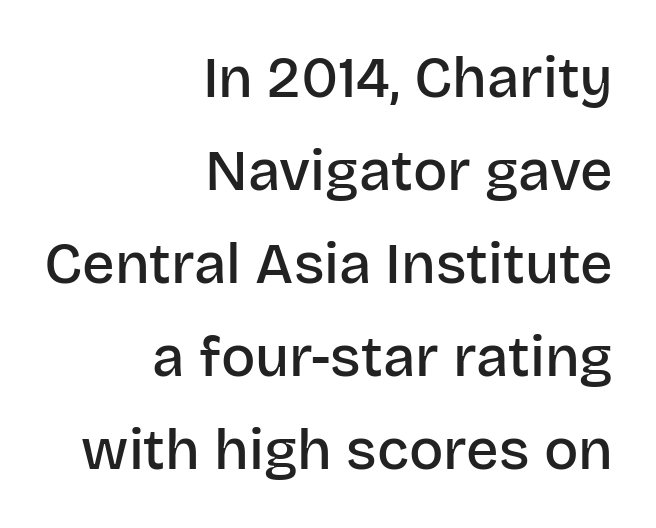
The image shows 57 px semibold sans-serif type, upright; set right-aligned, normal line spacing (1.63x), normal letter spacing, not underlined; low stroke contrast and a large x-height.
